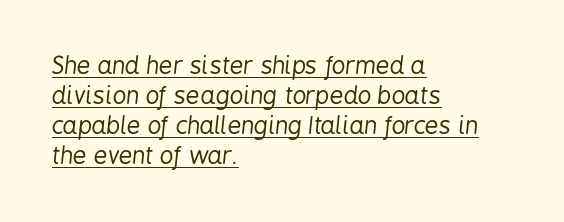
Q: Is the text bold? A: No.
Q: Is the text italic (slanted)? A: Yes, it leans right by about 6 degrees.
Q: Is the text underlined? A: Yes.
Q: How is the paragraph aligned? A: Left-aligned.
Q: Is the spacing between letters normal or unusually wide? A: Normal.
Q: Is the spacing between lines tight, normal or loose? A: Normal.
